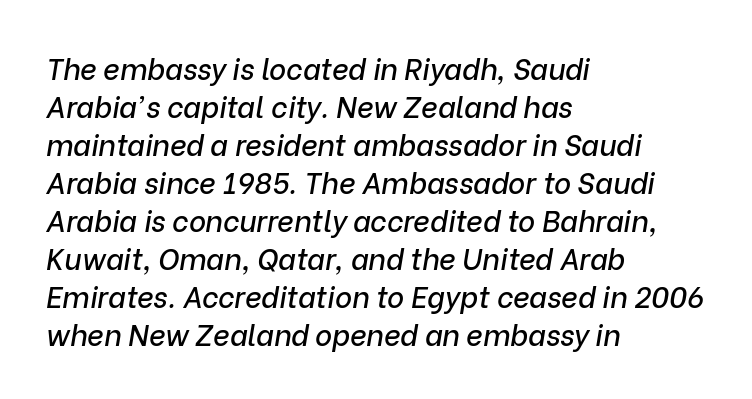
{"italic": "yes", "lean": "right", "slant_degrees": 9, "width": "normal", "stroke_contrast": "low", "x_height": "medium", "monospaced": "no", "underline": "no", "align": "left", "line_spacing": "normal", "line_spacing_ratio": 1.31, "letter_spacing": "normal", "letter_spacing_em": 0.0, "glyph_px": 29}
